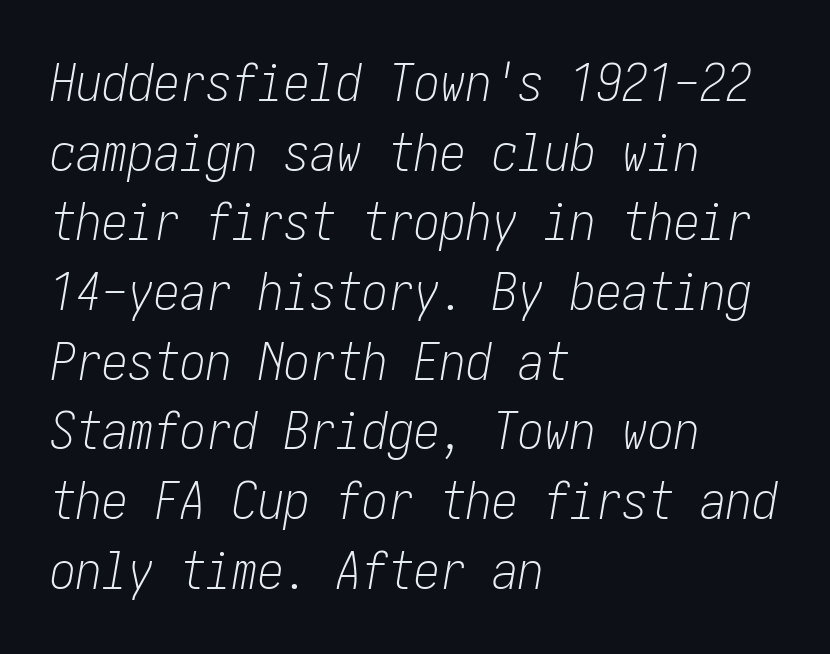
Q: Is the text bold? A: No.
Q: Is the text italic (slanted)? A: Yes, it leans right by about 10 degrees.
Q: Is the text underlined? A: No.
Q: How is the paragraph aligned? A: Left-aligned.
Q: Is the spacing between letters normal or unusually wide? A: Normal.
Q: Is the spacing between lines tight, normal or loose? A: Normal.
Q: Width (condensed, normal, or wide)? A: Condensed.
Q: Stroke contrast? A: Low.
Q: x-height? A: Medium.
